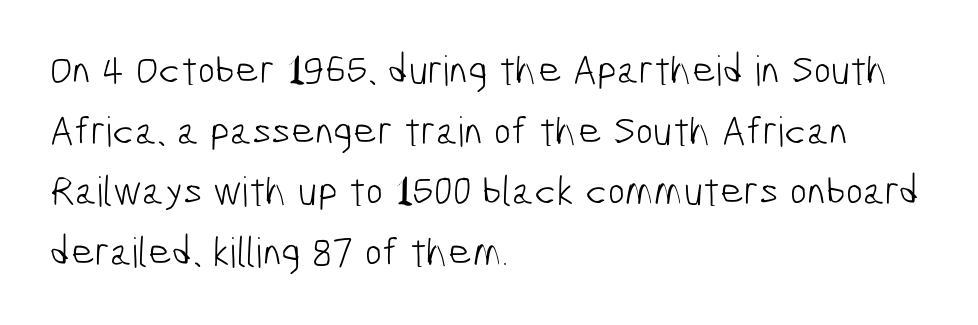
Caption: face not bold, strokes unweighted. Honestly, the letter spacing is just normal — you wouldn't notice it. Glance below the letters and you will spot only blank space. Spacing verdict: proportional, widths tailored to each character. The text was rendered using a sans face with plain stroke endings.
